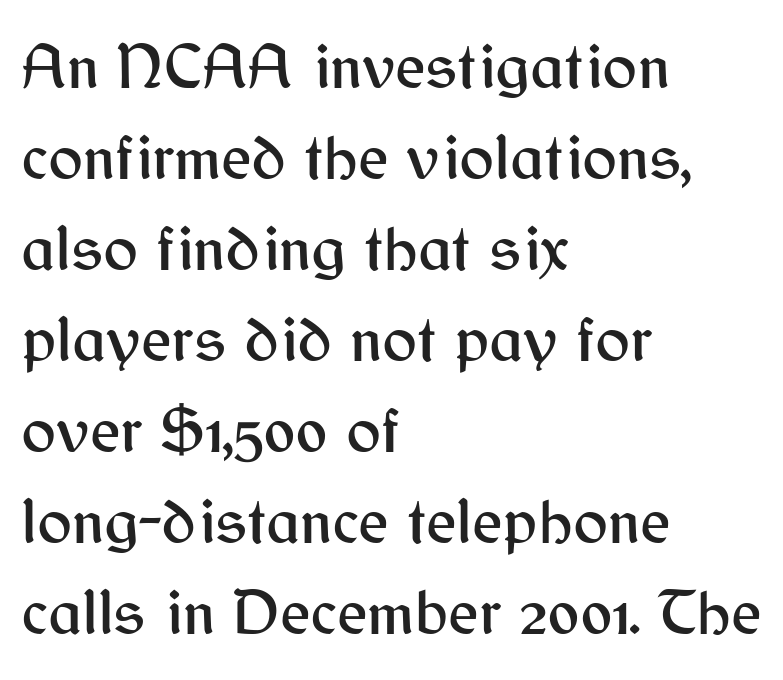
The image shows 65 px sans-serif type, upright; set left-aligned, normal line spacing (1.4x), normal letter spacing, not underlined; medium stroke contrast and a medium x-height.
